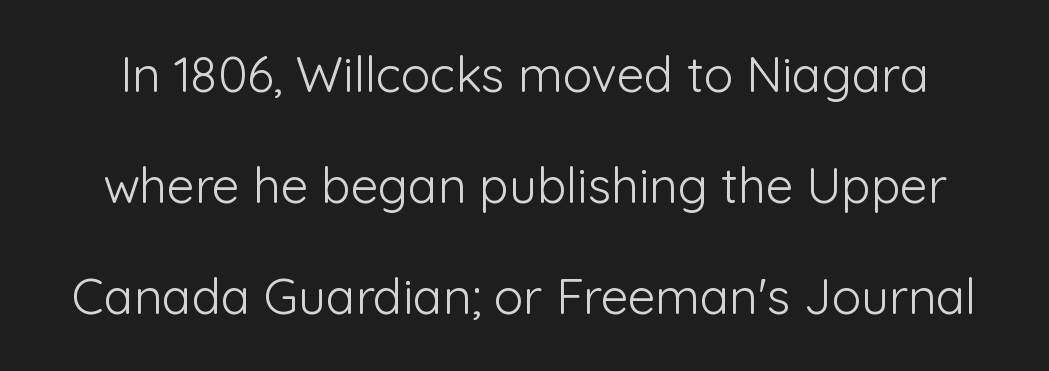
The image shows 49 px light sans-serif type, upright; set loose line spacing (2.27x), normal letter spacing, not underlined; low stroke contrast and a medium x-height.
